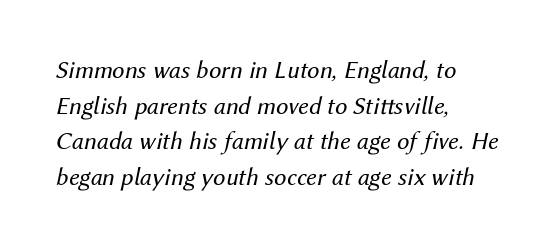
{"italic": "yes", "lean": "right", "slant_degrees": 12, "bold": "no", "underline": "no", "align": "left", "line_spacing": "normal", "line_spacing_ratio": 1.43, "letter_spacing": "normal", "letter_spacing_em": 0.0, "glyph_px": 25}
